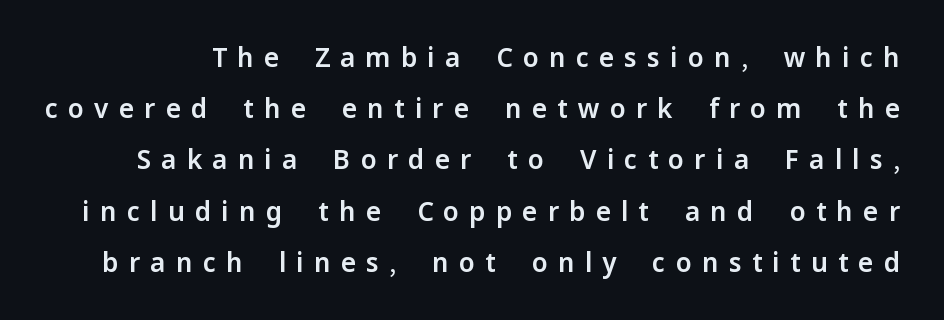
The type is letterspaced generously, with wide tracking. The passage shown stacks its lines with a broad gap. Style check: upright. The area under the type is left untouched.
